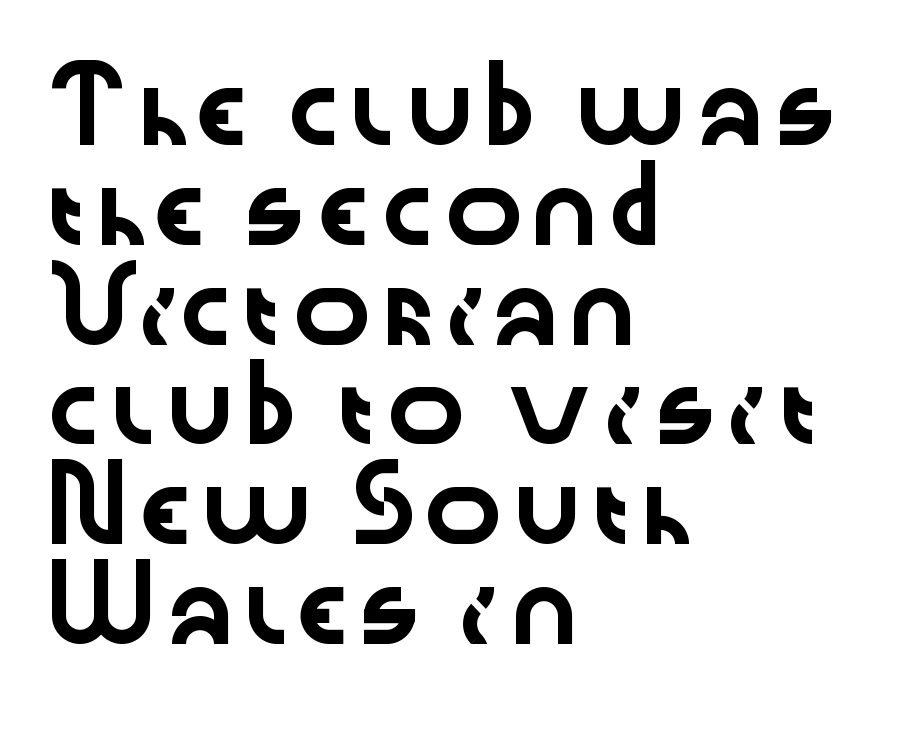
Words float on clear page, feet unadorned. Upright lettering throughout. Leading: standard. Note the varied advance widths — an 'i' is clearly narrower than an 'm'. Caption: standard tracking, unaltered. Is the block centered? No — it sits flush against the left margin.
